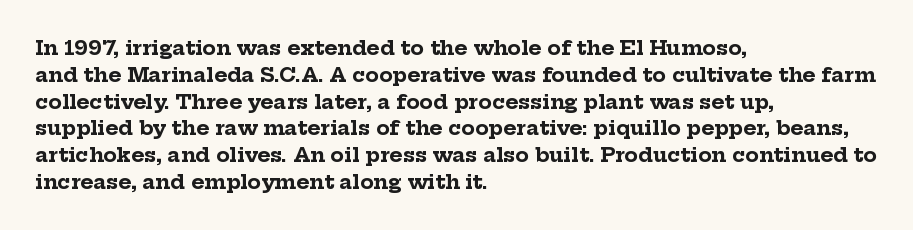
Q: Is the text bold? A: Yes.
Q: Is the text italic (slanted)? A: No, it is upright.
Q: Is the text underlined? A: No.
Q: How is the paragraph aligned? A: Left-aligned.
Q: Is the spacing between letters normal or unusually wide? A: Normal.
Q: Is the spacing between lines tight, normal or loose? A: Normal.
